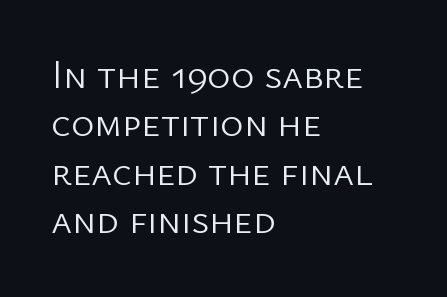
The image shows 40 px light sans-serif type, upright; set left-aligned, line spacing 1.21x, normal letter spacing, not underlined; low stroke contrast and a medium x-height.
